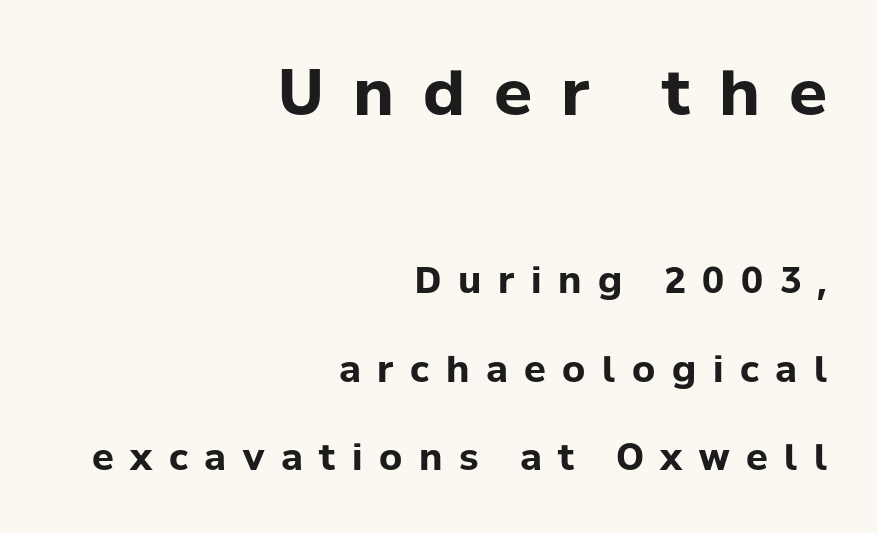
{"serif": "no", "italic": "no", "bold": "yes", "weight": "bold", "width": "normal", "stroke_contrast": "low", "x_height": "medium", "monospaced": "no", "underline": "no", "align": "right", "line_spacing": "loose", "line_spacing_ratio": 2.46, "letter_spacing": "wide", "letter_spacing_em": 0.46, "larger_block": "first", "size_ratio": 1.75, "glyph_px": 63}
